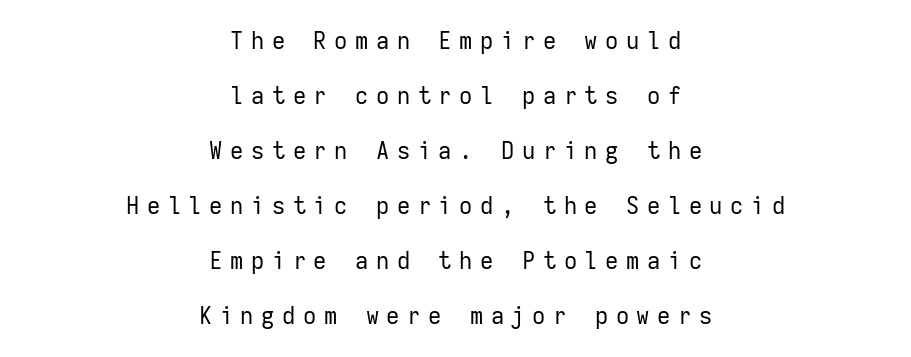
Q: Is the text bold? A: No.
Q: Is the text italic (slanted)? A: No, it is upright.
Q: Is the text underlined? A: No.
Q: How is the paragraph aligned? A: Centered.
Q: Is the spacing between letters normal or unusually wide? A: Unusually wide.
Q: Is the spacing between lines tight, normal or loose? A: Loose.
